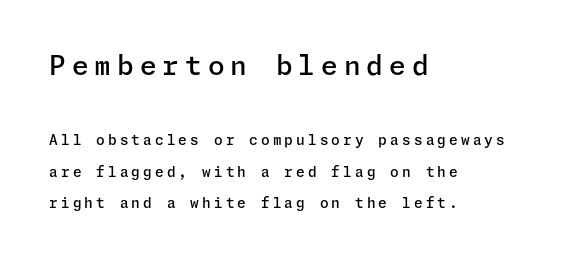
Q: Is the text bold? A: Semi-bold.
Q: Is the text italic (slanted)? A: No, it is upright.
Q: Is the text underlined? A: No.
Q: How is the paragraph aligned? A: Left-aligned.
Q: Is the spacing between letters normal or unusually wide? A: Unusually wide.
Q: Is the spacing between lines tight, normal or loose? A: Loose.
Q: Which block of text is set in a larger size, the first (top) or the second (bottom)? A: The first (top) one.
